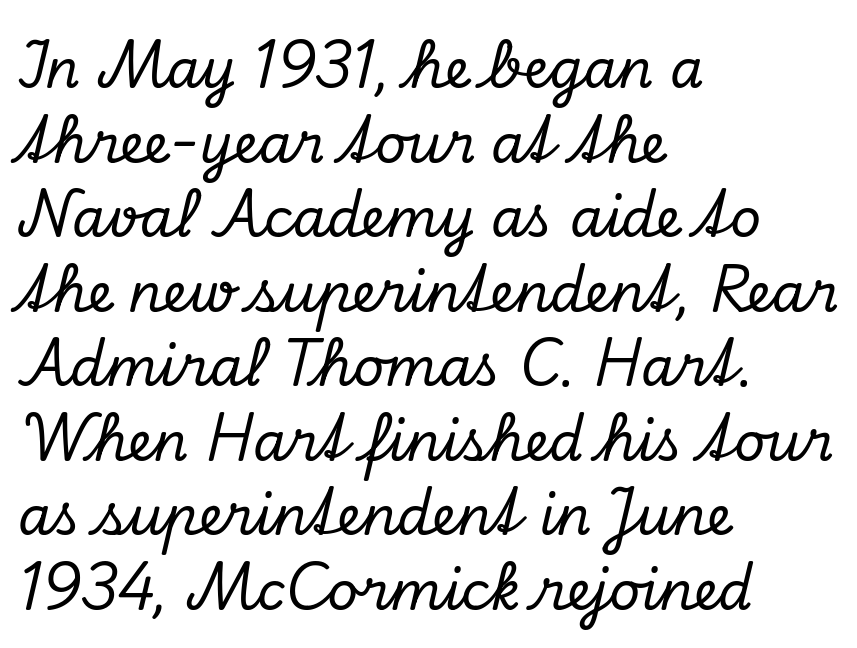
{"serif": "yes", "italic": "yes", "lean": "right", "slant_degrees": 13, "width": "normal", "stroke_contrast": "low", "x_height": "small", "monospaced": "no", "underline": "no", "align": "left", "line_spacing": "normal", "line_spacing_ratio": 1.38, "letter_spacing": "normal", "letter_spacing_em": 0.0, "glyph_px": 54}
